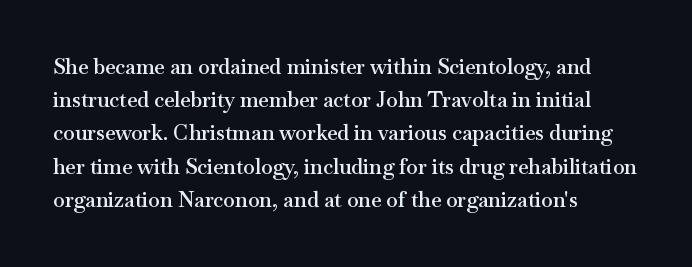
The image shows 21 px text type, upright; set left-aligned, normal line spacing (1.58x), normal letter spacing, not underlined.
